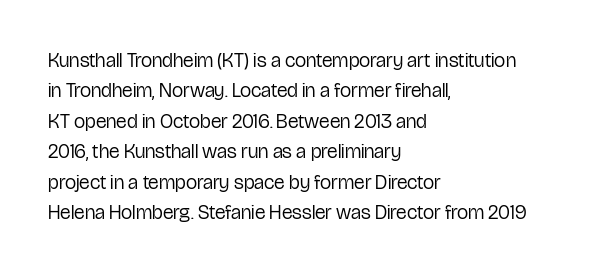
Q: Is the text bold? A: No.
Q: Is the text italic (slanted)? A: No, it is upright.
Q: Is the text underlined? A: No.
Q: How is the paragraph aligned? A: Left-aligned.
Q: Is the spacing between letters normal or unusually wide? A: Normal.
Q: Is the spacing between lines tight, normal or loose? A: Normal.
